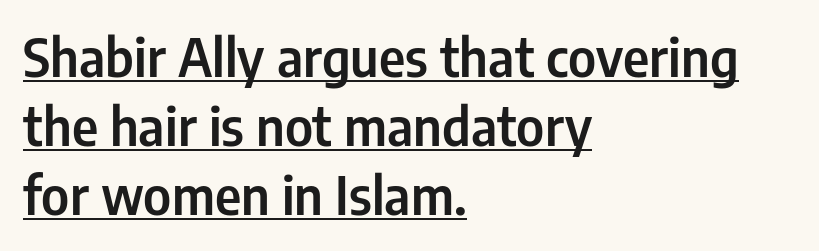
{"serif": "no", "italic": "no", "width": "condensed", "stroke_contrast": "low", "x_height": "medium", "monospaced": "no", "underline": "yes", "align": "left", "line_spacing": "normal", "line_spacing_ratio": 1.33, "letter_spacing": "normal", "letter_spacing_em": 0.0, "glyph_px": 52}
